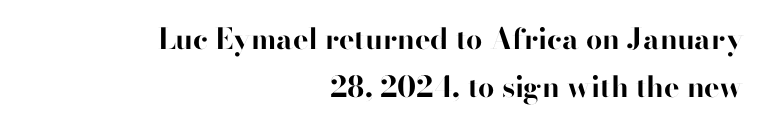
The image shows 29 px bold sans-serif type, upright; set right-aligned, normal line spacing (1.66x), normal letter spacing, not underlined; high stroke contrast and a small x-height.
